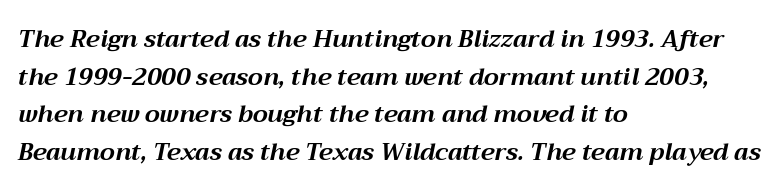
Q: Is the text bold? A: Yes.
Q: Is the text italic (slanted)? A: Yes, it leans right by about 12 degrees.
Q: Is the text underlined? A: No.
Q: How is the paragraph aligned? A: Left-aligned.
Q: Is the spacing between letters normal or unusually wide? A: Normal.
Q: Is the spacing between lines tight, normal or loose? A: Normal.
